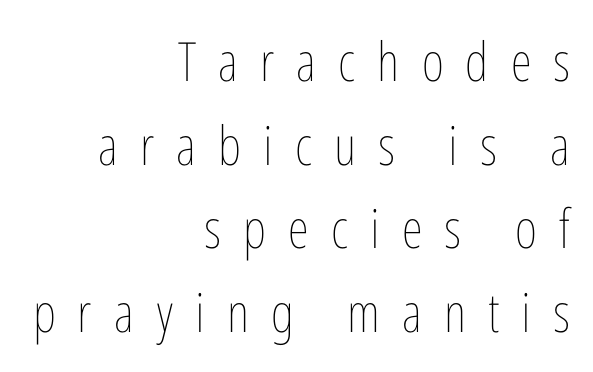
{"italic": "no", "bold": "no", "weight": "thin", "width": "condensed", "stroke_contrast": "low", "x_height": "medium", "monospaced": "no", "underline": "no", "align": "right", "line_spacing": "normal", "line_spacing_ratio": 1.55, "letter_spacing": "wide", "letter_spacing_em": 0.41, "glyph_px": 54}
